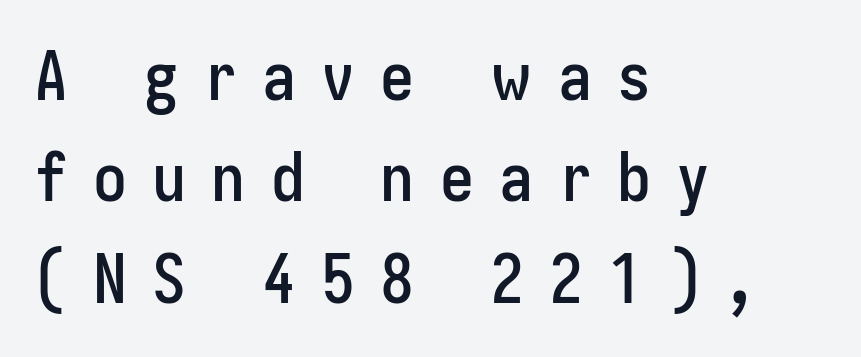
The passage is arranged the way most books set body copy — flush left. Leading: standard. A clean baseline with only descenders dipping below it. The text was rendered using a sans face with plain stroke endings.
